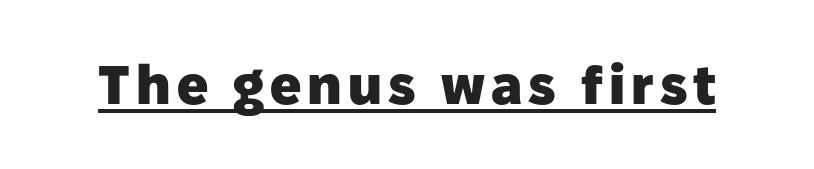
Q: Is the text bold? A: Yes.
Q: Is the text italic (slanted)? A: No, it is upright.
Q: Is the typeface a serif or a sans-serif typeface? A: Sans-serif.
Q: Is the text underlined? A: Yes.
Q: Width (condensed, normal, or wide)? A: Normal.
Q: Stroke contrast? A: Low.
Q: x-height? A: Medium.
Q: Monospaced? A: No.
